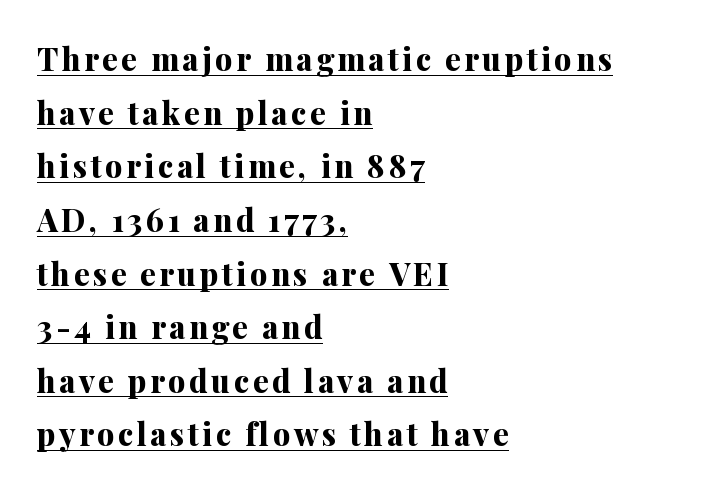
Q: Is the text bold? A: Yes.
Q: Is the text italic (slanted)? A: No, it is upright.
Q: Is the typeface a serif or a sans-serif typeface? A: Serif.
Q: Is the text underlined? A: Yes.
Q: How is the paragraph aligned? A: Left-aligned.
Q: Width (condensed, normal, or wide)? A: Normal.
Q: Stroke contrast? A: Medium.
Q: x-height? A: Medium.
Q: Monospaced? A: No.
